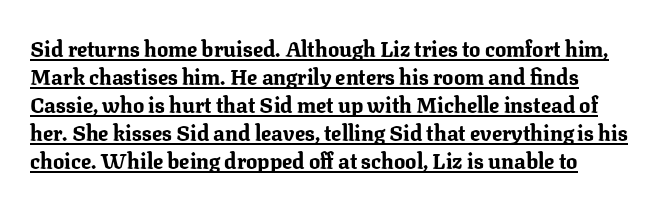
Q: Is the text bold? A: Yes.
Q: Is the text italic (slanted)? A: No, it is upright.
Q: Is the text underlined? A: Yes.
Q: Is the spacing between letters normal or unusually wide? A: Normal.
Q: Is the spacing between lines tight, normal or loose? A: Normal.
